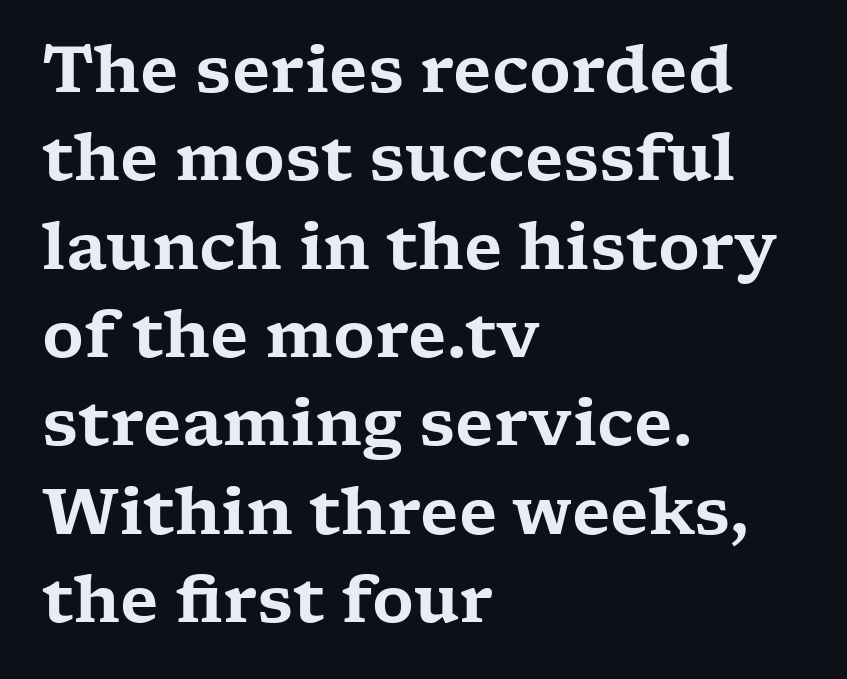
The image shows 64 px wide serif type, upright; set left-aligned, normal line spacing (1.38x), normal letter spacing, not underlined; low stroke contrast and a medium x-height.
